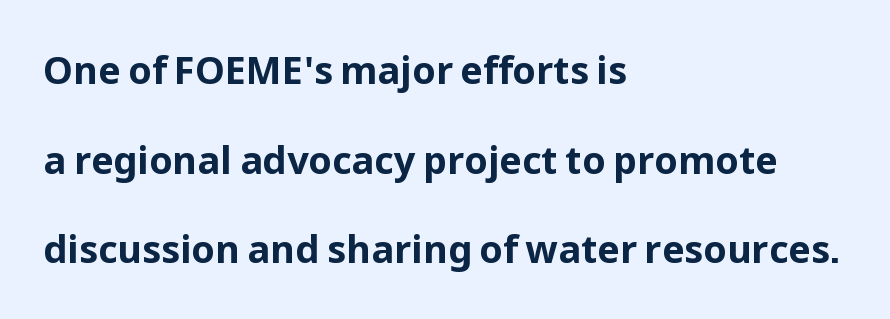
The image shows 38 px bold sans-serif type, upright; set left-aligned, loose line spacing (2.36x), normal letter spacing, not underlined; low stroke contrast and a medium x-height.
